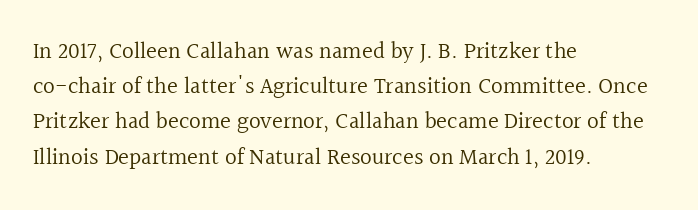
A typesetter would call this leading conventional body-copy spacing. Casual observation: everything's shoved over to the left. Counters stay open thanks to moderate or lighter strokes. The lettering stays uniformly vertical, giving the passage a roman look. No extra tracking has been applied to these lines. The gap between lines stays unmarked.
